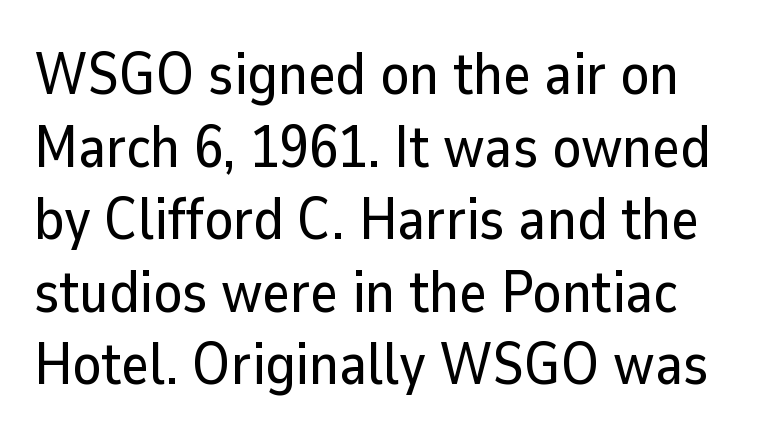
{"serif": "no", "italic": "no", "width": "normal", "stroke_contrast": "low", "x_height": "medium", "monospaced": "no", "underline": "no", "line_spacing_ratio": 1.23, "letter_spacing": "normal", "letter_spacing_em": 0.0, "glyph_px": 59}
